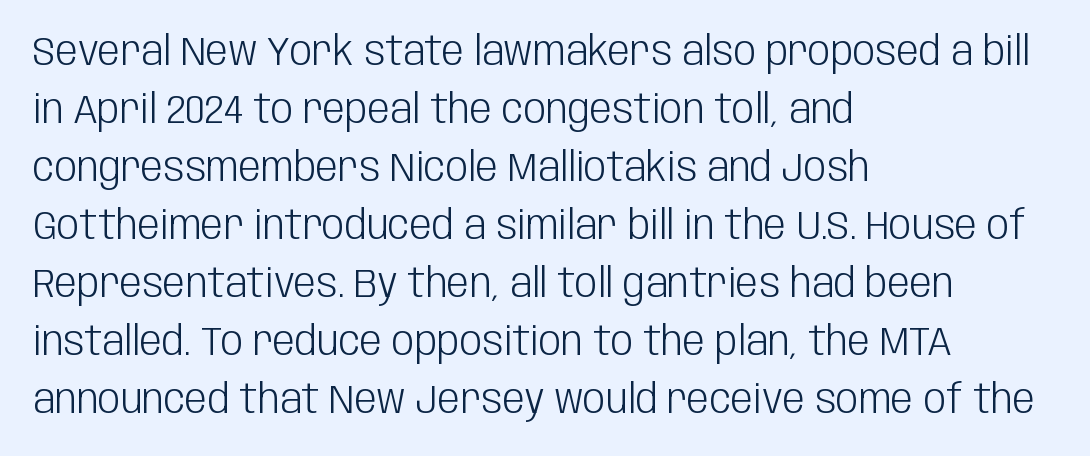
{"serif": "no", "italic": "no", "bold": "no", "weight": "light", "width": "condensed", "stroke_contrast": "low", "x_height": "large", "monospaced": "no", "underline": "no", "align": "left", "line_spacing": "normal", "line_spacing_ratio": 1.45, "letter_spacing": "normal", "letter_spacing_em": 0.0, "glyph_px": 40}
